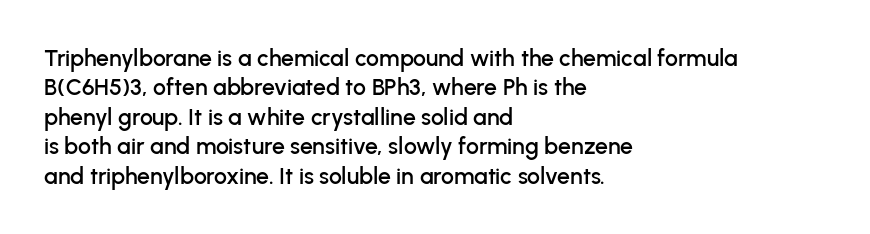
Q: Is the text italic (slanted)? A: No, it is upright.
Q: Is the text underlined? A: No.
Q: How is the paragraph aligned? A: Left-aligned.
Q: Is the spacing between letters normal or unusually wide? A: Normal.
Q: Is the spacing between lines tight, normal or loose? A: Normal.
